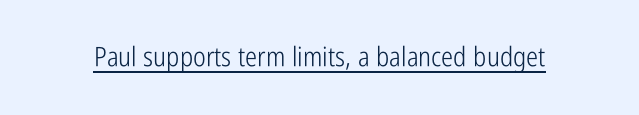
The image shows 27 px text type, upright; set normal letter spacing, underlined.
